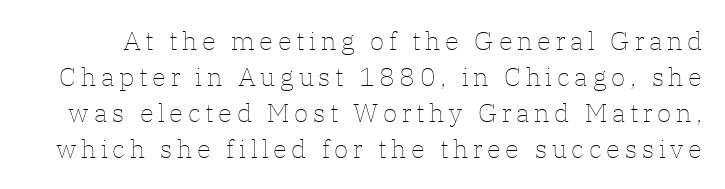
Baseline-to-baseline distance is the conventional proportion of letter height. The area under the type is left untouched. Posture: vertical. Stems and bowls with no extra thickness — not bold.
